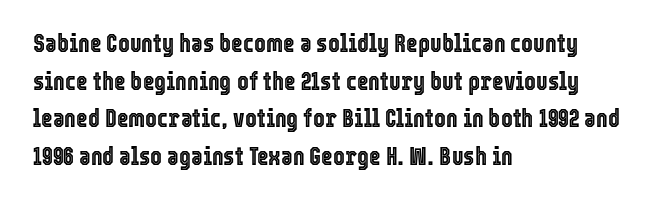
{"italic": "no", "underline": "no", "align": "left", "line_spacing": "normal", "line_spacing_ratio": 1.51, "letter_spacing": "normal", "letter_spacing_em": 0.0, "glyph_px": 25}
